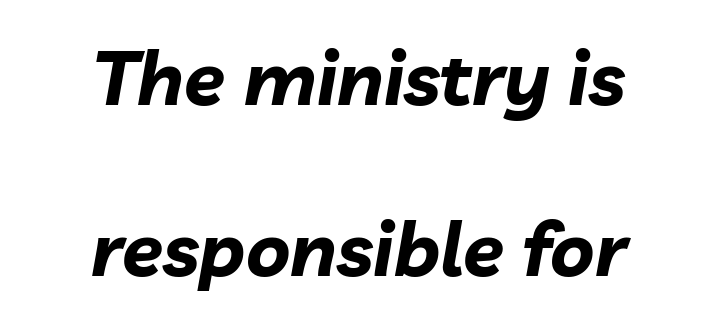
The image shows 75 px bold type, italic (leaning right); set centered, loose line spacing (2.28x), normal letter spacing, not underlined; low stroke contrast and a medium x-height.
